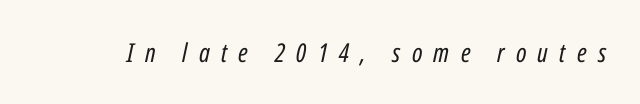
The letterforms stand isolated, each surrounded by extra space. Think standard paragraph weight, or any step lighter than that. Is the type slanted? Yes — the strokes lean at a clear angle. Descender tails drop into unmarked territory.
